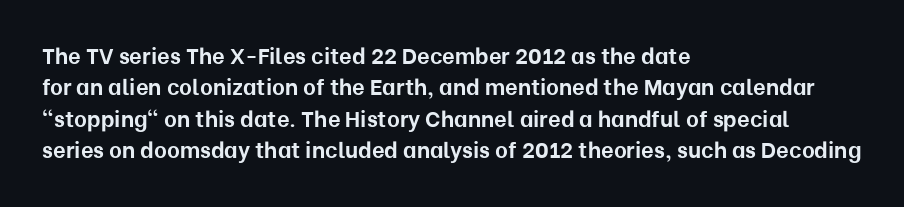
{"italic": "no", "bold": "yes", "underline": "no", "align": "left", "line_spacing": "normal", "line_spacing_ratio": 1.43, "letter_spacing": "normal", "letter_spacing_em": 0.0, "glyph_px": 22}
